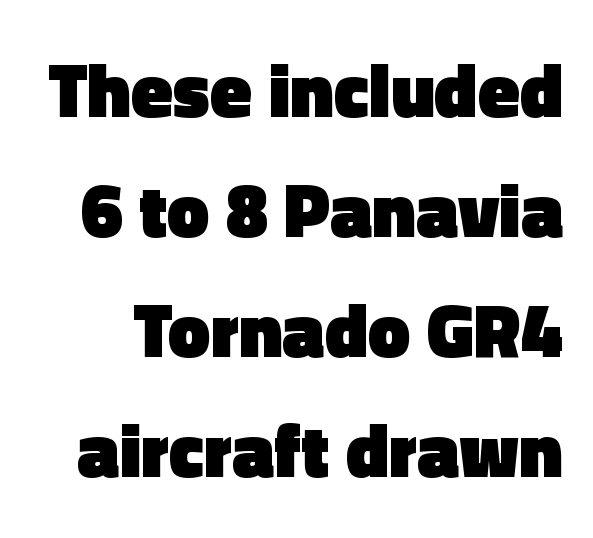
The image shows 76 px heavy sans-serif type, upright; set normal line spacing (1.58x), normal letter spacing, not underlined; a medium x-height.
